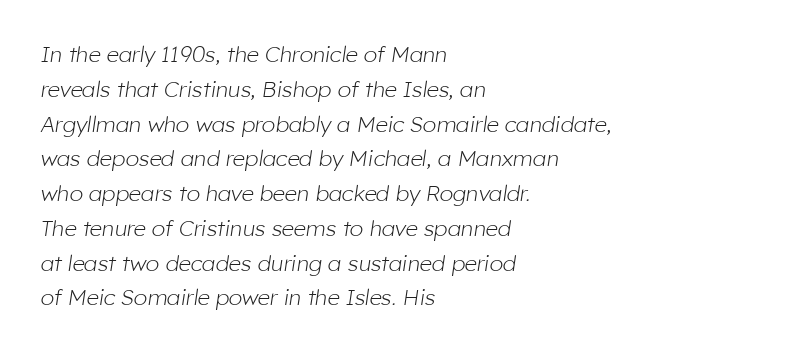
{"italic": "yes", "lean": "right", "slant_degrees": 8, "bold": "no", "underline": "no", "align": "left", "line_spacing": "normal", "line_spacing_ratio": 1.58, "letter_spacing": "normal", "letter_spacing_em": 0.0, "glyph_px": 22}
